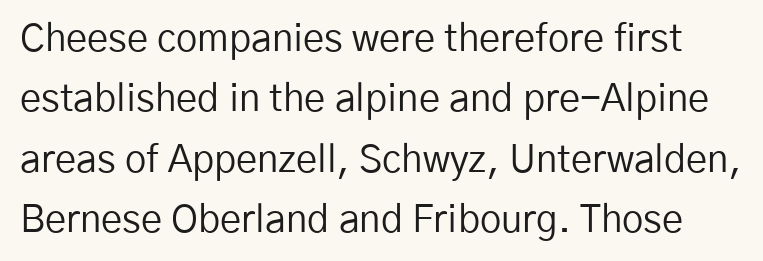
Q: Is the text bold? A: No.
Q: Is the text italic (slanted)? A: No, it is upright.
Q: Is the typeface a serif or a sans-serif typeface? A: Sans-serif.
Q: Is the text underlined? A: No.
Q: Is the spacing between letters normal or unusually wide? A: Normal.
Q: Is the spacing between lines tight, normal or loose? A: Normal.
Q: Width (condensed, normal, or wide)? A: Normal.
Q: Stroke contrast? A: Low.
Q: x-height? A: Medium.
Q: Monospaced? A: No.
